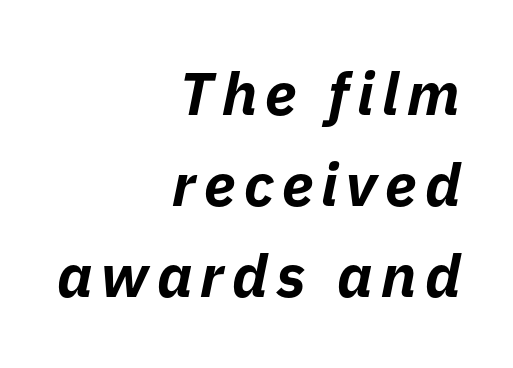
{"italic": "yes", "lean": "right", "slant_degrees": 11, "bold": "yes", "weight": "bold", "width": "normal", "stroke_contrast": "low", "x_height": "medium", "monospaced": "no", "underline": "no", "align": "right", "line_spacing": "normal", "line_spacing_ratio": 1.52, "glyph_px": 60}
